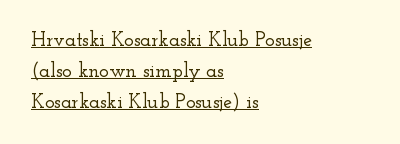
The image shows 20 px text type, upright; set left-aligned, normal line spacing (1.55x), normal letter spacing, underlined.
